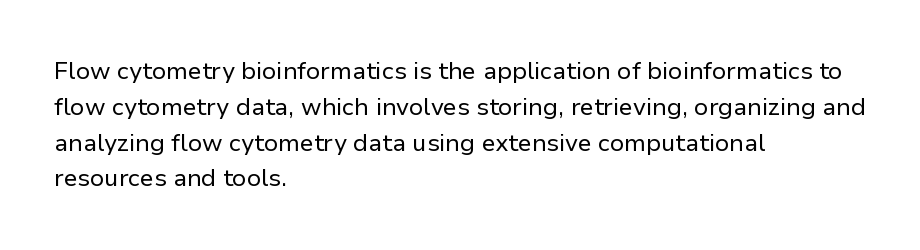
The image shows 24 px text type, upright; set left-aligned, normal line spacing (1.49x), normal letter spacing, not underlined.
